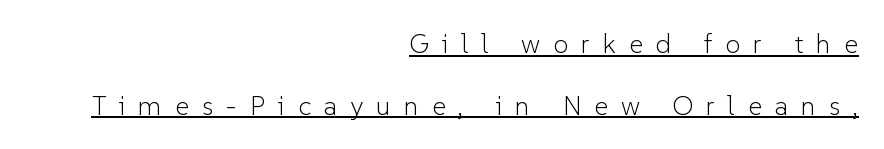
The image shows 27 px text type, upright; set right-aligned, loose line spacing (2.29x), unusually wide letter spacing (+0.48 em), underlined.
